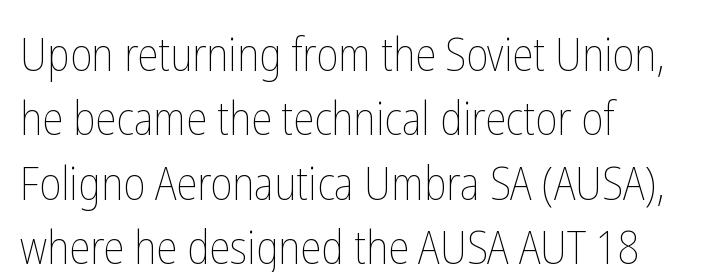
{"italic": "no", "bold": "no", "weight": "thin", "width": "condensed", "stroke_contrast": "low", "x_height": "medium", "monospaced": "no", "underline": "no", "align": "left", "line_spacing": "normal", "line_spacing_ratio": 1.37, "letter_spacing": "normal", "letter_spacing_em": 0.0, "glyph_px": 47}
